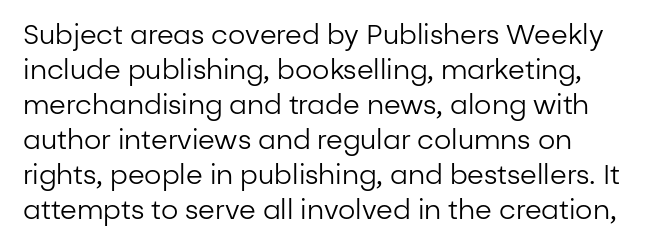
Style check: upright. Plain, unruled lines of type. The paragraph has a hard left edge and a soft right edge. This rendering leaves character spacing at its baseline value. A typesetter would call this leading conventional body-copy spacing. These glyphs show unthickened strokes, regular width or finer.
